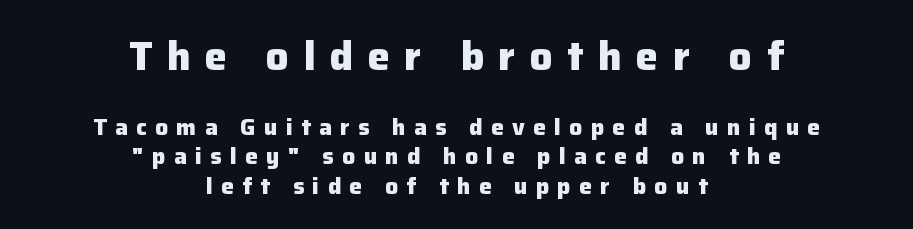
You could only call the tracking loose — the letters float apart. No italicization has been applied; the sample stays upright. One glance says typical: line gaps are just what's usual. The lines in this sample share a center point and differ in where they start and stop. This sample has the flowing, uneven cadence of proportional lettering. The characters look thick and weighty, a clear bold.
